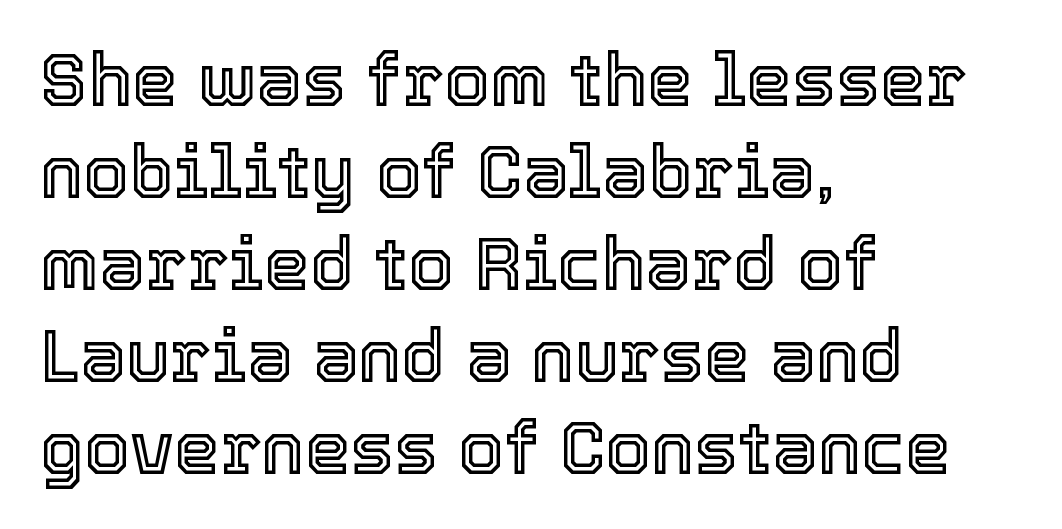
The image shows 73 px text type, upright; set left-aligned, normal line spacing (1.26x), normal letter spacing, not underlined; a medium x-height.
